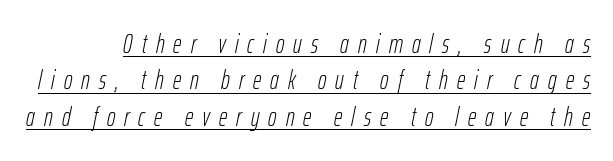
The image shows 26 px text type, italic (leaning right); set normal line spacing (1.4x), unusually wide letter spacing (+0.35 em), underlined.
